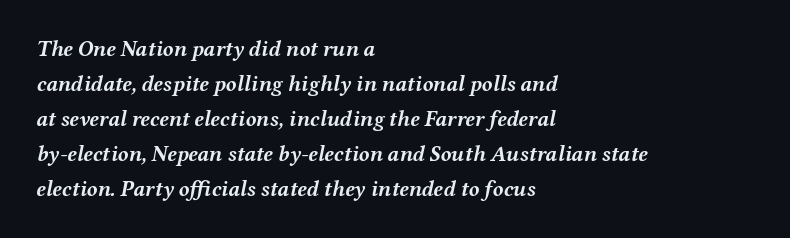
{"italic": "yes", "lean": "right", "slant_degrees": 12, "bold": "yes", "underline": "no", "align": "left", "line_spacing": "normal", "line_spacing_ratio": 1.59, "letter_spacing": "normal", "letter_spacing_em": 0.0, "glyph_px": 22}
